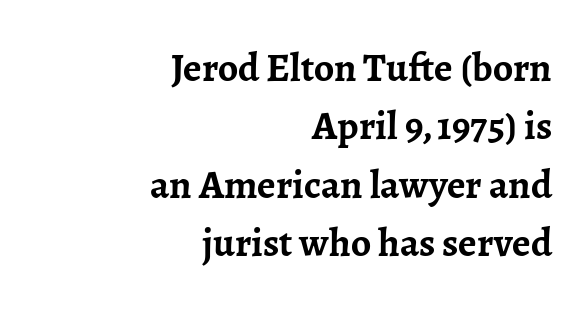
{"serif": "yes", "italic": "no", "bold": "yes", "weight": "semibold", "width": "normal", "stroke_contrast": "low", "x_height": "medium", "monospaced": "no", "underline": "no", "align": "right", "line_spacing": "normal", "line_spacing_ratio": 1.46, "letter_spacing": "normal", "letter_spacing_em": 0.0, "glyph_px": 40}
